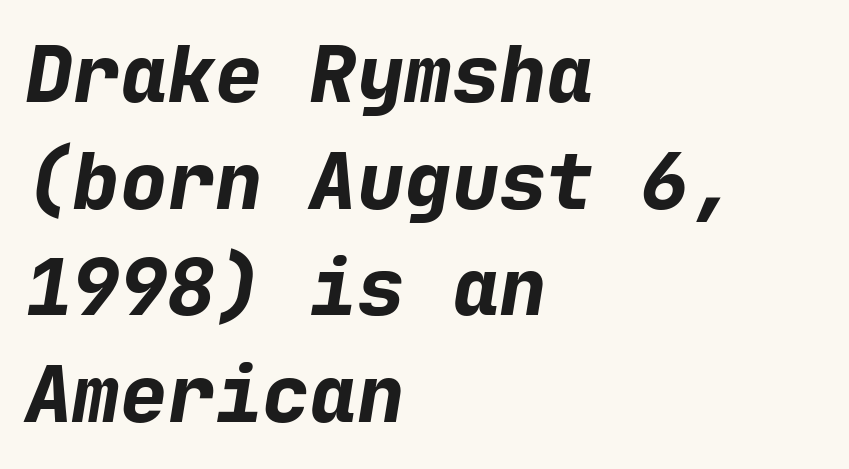
{"italic": "yes", "lean": "right", "slant_degrees": 9, "bold": "yes", "weight": "bold", "width": "normal", "stroke_contrast": "low", "x_height": "medium", "monospaced": "yes", "underline": "no", "align": "left", "line_spacing": "normal", "line_spacing_ratio": 1.35, "letter_spacing": "normal", "letter_spacing_em": 0.0, "glyph_px": 79}
